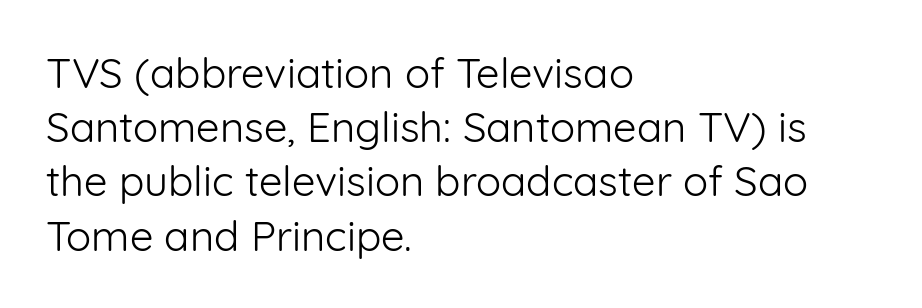
{"serif": "no", "italic": "no", "bold": "no", "weight": "light", "width": "normal", "stroke_contrast": "low", "x_height": "medium", "monospaced": "no", "underline": "no", "align": "left", "line_spacing": "normal", "line_spacing_ratio": 1.29, "letter_spacing": "normal", "letter_spacing_em": 0.0, "glyph_px": 42}
